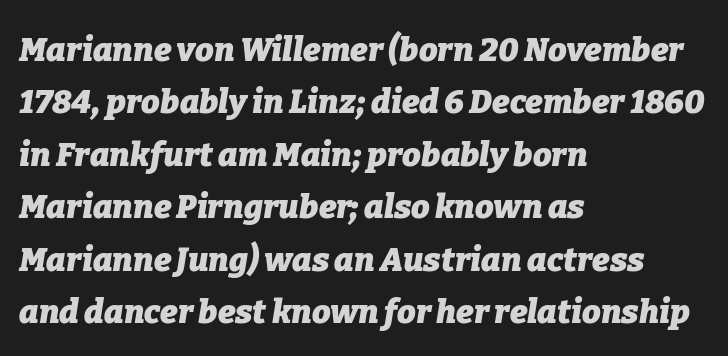
The image shows 33 px heavy type, italic (leaning right); set left-aligned, normal line spacing (1.59x), normal letter spacing, not underlined; low stroke contrast and a medium x-height.
